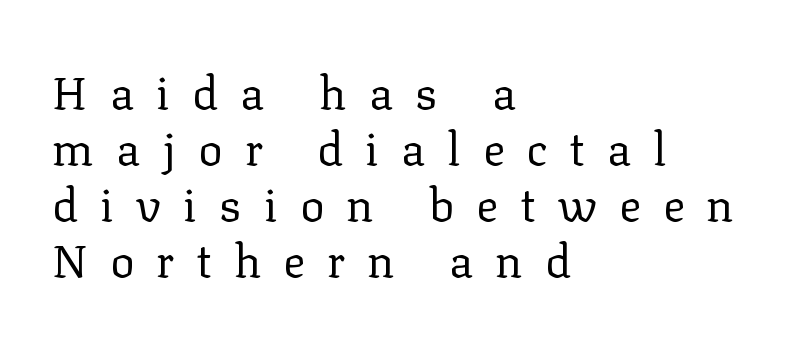
This sample uses an upright cut, with every glyph sitting square on the baseline. Is this a sans? No — the strokes have serifs. Loose tracking; the words dissolve into strings of separated letters. A typesetter would call this proportional, since set widths differ per character. The glyphs are unaccompanied by any horizontal stroke below them. Is the block centered? No — it sits flush against the left margin.
